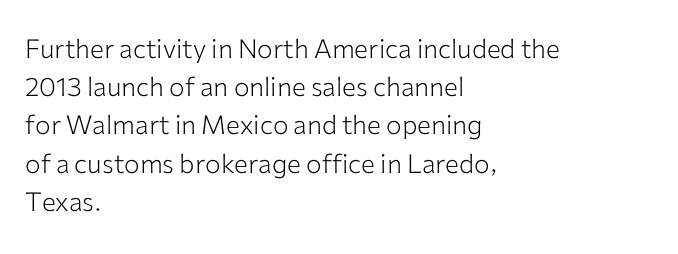
The image shows 26 px text type, upright; set left-aligned, normal line spacing (1.47x), normal letter spacing, not underlined.
